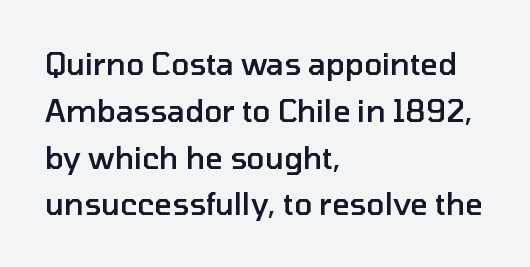
{"serif": "no", "italic": "no", "bold": "semi", "weight": "semibold", "width": "normal", "stroke_contrast": "low", "x_height": "medium", "monospaced": "no", "underline": "no", "align": "left", "line_spacing": "normal", "line_spacing_ratio": 1.56, "letter_spacing": "normal", "letter_spacing_em": 0.0, "glyph_px": 30}
